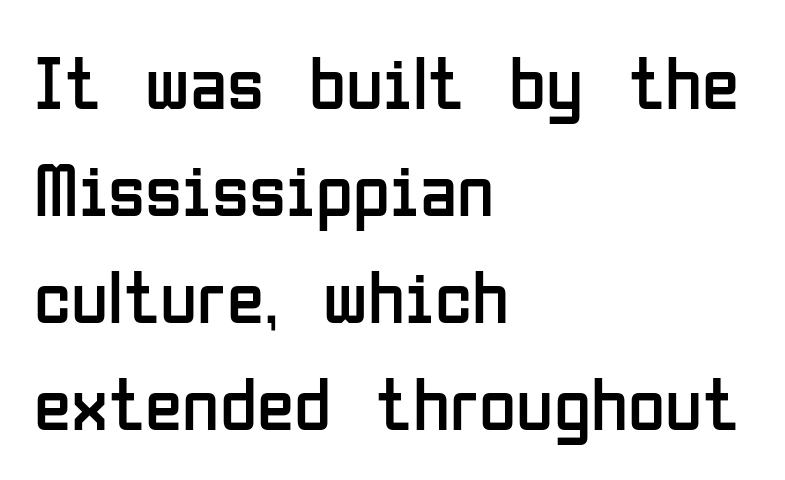
Unbolded letterforms with no extra heft. Spacing verdict: proportional, widths tailored to each character. Serifs: no, the terminals of the letterforms are clean. Rule under the text: the space is simply empty.
